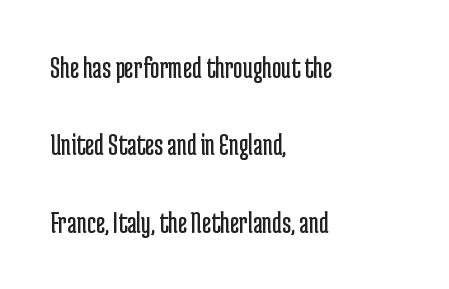
Q: Is the text bold? A: No.
Q: Is the text italic (slanted)? A: No, it is upright.
Q: Is the typeface a serif or a sans-serif typeface? A: Sans-serif.
Q: Is the text underlined? A: No.
Q: How is the paragraph aligned? A: Left-aligned.
Q: Is the spacing between letters normal or unusually wide? A: Normal.
Q: Is the spacing between lines tight, normal or loose? A: Loose.
Q: Width (condensed, normal, or wide)? A: Condensed.
Q: Stroke contrast? A: Low.
Q: x-height? A: Medium.
Q: Monospaced? A: No.
